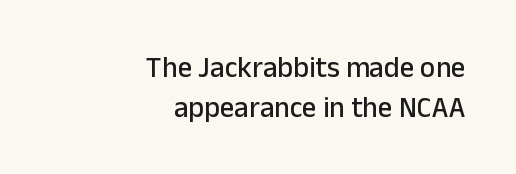
{"serif": "no", "italic": "no", "width": "normal", "stroke_contrast": "low", "x_height": "medium", "monospaced": "no", "underline": "no", "align": "right", "line_spacing": "normal", "line_spacing_ratio": 1.39, "letter_spacing": "normal", "letter_spacing_em": 0.0, "glyph_px": 29}
